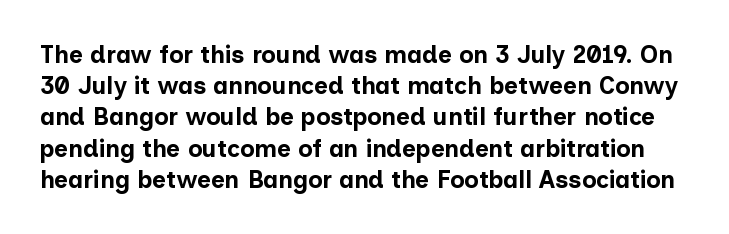
Q: Is the text bold? A: Yes.
Q: Is the text italic (slanted)? A: No, it is upright.
Q: Is the text underlined? A: No.
Q: Is the spacing between letters normal or unusually wide? A: Normal.
Q: Is the spacing between lines tight, normal or loose? A: Normal.
